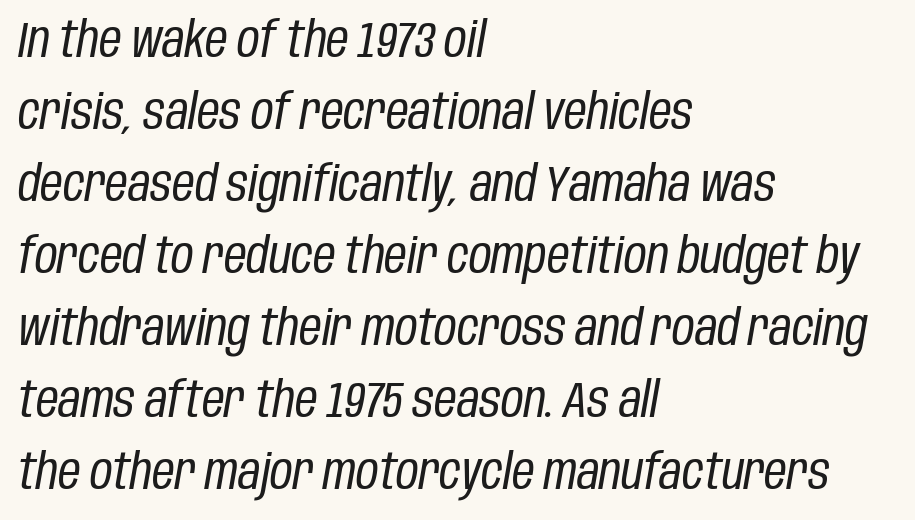
This sample has the flowing, uneven cadence of proportional lettering. Italic? Definitely — the glyphs are oblique. Is the stroke heavy? The answer is a plain regular-or-lighter. Line beginnings align vertically; line endings do not.
